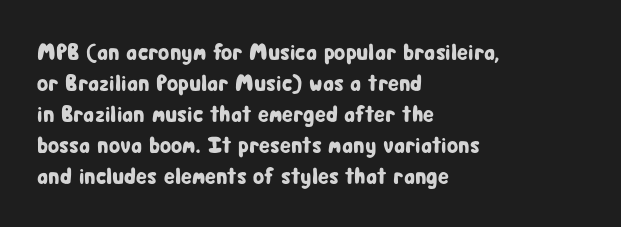
{"italic": "no", "underline": "no", "align": "left", "line_spacing": "normal", "line_spacing_ratio": 1.35, "letter_spacing": "normal", "letter_spacing_em": 0.0, "glyph_px": 23}
